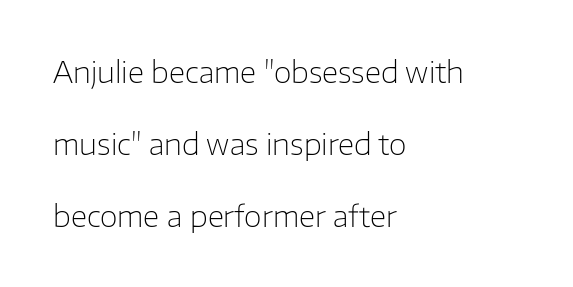
Q: Is the text bold? A: No.
Q: Is the text italic (slanted)? A: No, it is upright.
Q: Is the typeface a serif or a sans-serif typeface? A: Sans-serif.
Q: Is the text underlined? A: No.
Q: How is the paragraph aligned? A: Left-aligned.
Q: Is the spacing between letters normal or unusually wide? A: Normal.
Q: Is the spacing between lines tight, normal or loose? A: Loose.
Q: Width (condensed, normal, or wide)? A: Normal.
Q: Stroke contrast? A: Low.
Q: x-height? A: Medium.
Q: Monospaced? A: No.
